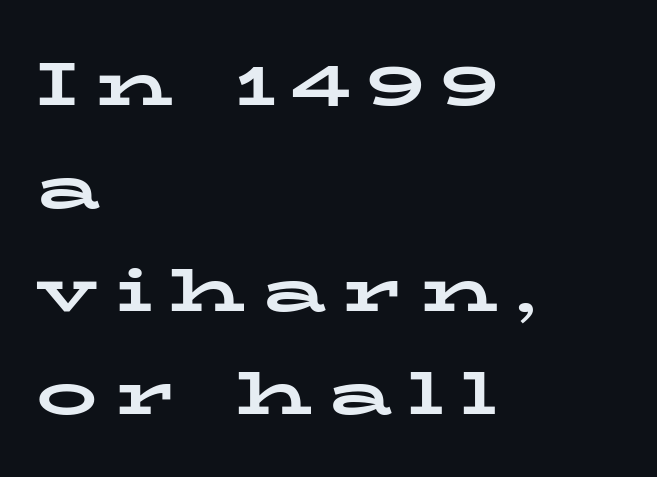
The image shows 61 px bold, wide serif type, upright; set left-aligned, normal line spacing (1.69x), unusually wide letter spacing (+0.28 em), not underlined; low stroke contrast and a medium x-height.
